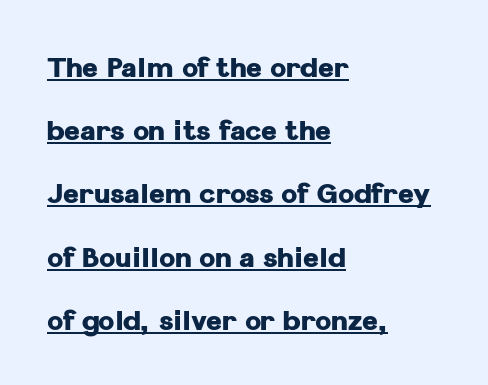
The image shows 27 px bold type, upright; set left-aligned, loose line spacing (2.34x), normal letter spacing, underlined.
